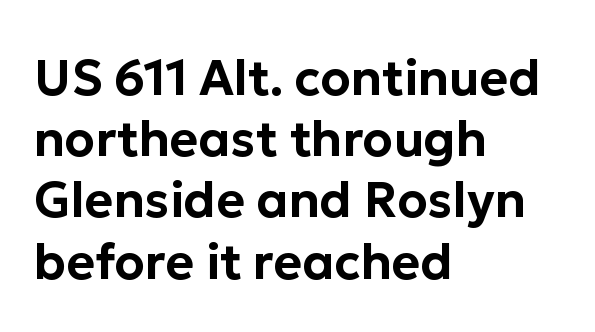
Q: Is the text italic (slanted)? A: No, it is upright.
Q: Is the typeface a serif or a sans-serif typeface? A: Sans-serif.
Q: Is the text underlined? A: No.
Q: How is the paragraph aligned? A: Left-aligned.
Q: Is the spacing between letters normal or unusually wide? A: Normal.
Q: Is the spacing between lines tight, normal or loose? A: Normal.
Q: Width (condensed, normal, or wide)? A: Normal.
Q: Stroke contrast? A: Low.
Q: x-height? A: Medium.
Q: Monospaced? A: No.
